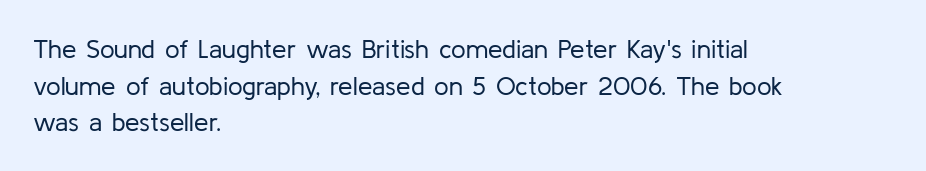
Q: Is the text bold? A: No.
Q: Is the text italic (slanted)? A: No, it is upright.
Q: Is the text underlined? A: No.
Q: How is the paragraph aligned? A: Left-aligned.
Q: Is the spacing between letters normal or unusually wide? A: Normal.
Q: Is the spacing between lines tight, normal or loose? A: Normal.
